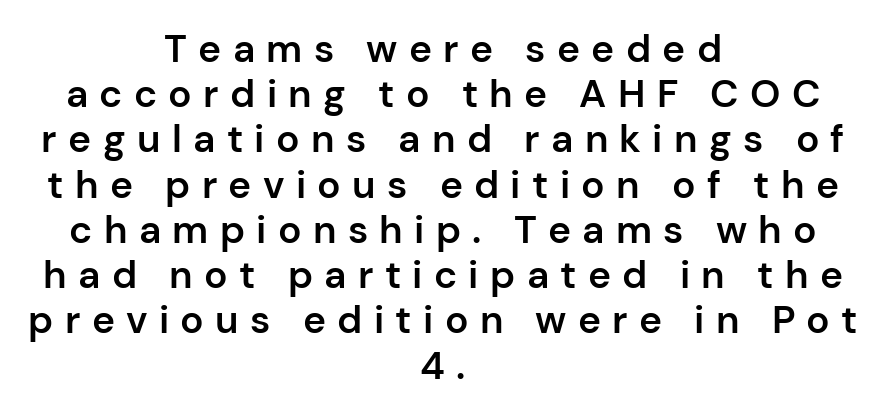
Students, note that the glyphs here are deliberately spaced far apart. Does the type have serifs? No, each stem ends abruptly. Posture: vertical. Visually the block forms a symmetrical silhouette, jagged on both flanks. Descenders hang freely into open space.
